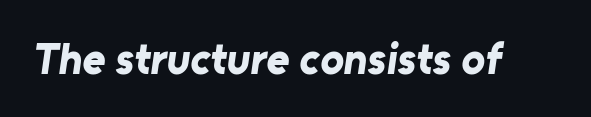
Chunky letters — that's bold for sure. Glyph-to-glyph distance matches everyday printed text. The type family on display is of the sans-serif kind. The letters advance in unequal steps, a hallmark of proportional type. Beneath every word, the page is bare.
